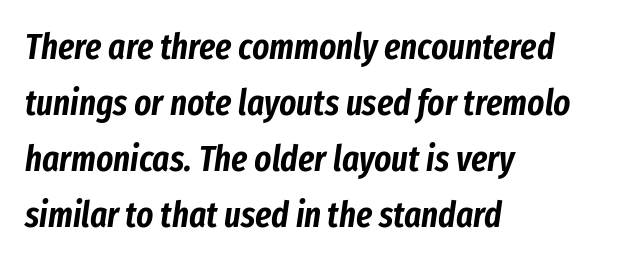
Q: Is the text italic (slanted)? A: Yes, it leans right by about 8 degrees.
Q: Is the text underlined? A: No.
Q: How is the paragraph aligned? A: Left-aligned.
Q: Is the spacing between letters normal or unusually wide? A: Normal.
Q: Is the spacing between lines tight, normal or loose? A: Normal.
Q: Width (condensed, normal, or wide)? A: Condensed.
Q: Stroke contrast? A: Low.
Q: x-height? A: Medium.
Q: Monospaced? A: No.
